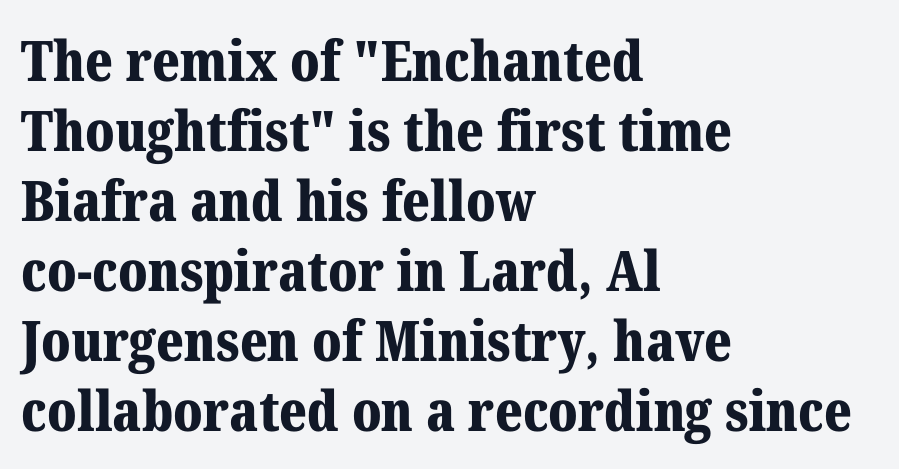
The image shows 56 px bold serif type, upright; set left-aligned, normal line spacing (1.25x), normal letter spacing, not underlined; medium stroke contrast and a medium x-height.
